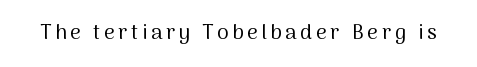
{"italic": "no", "bold": "no", "underline": "no", "glyph_px": 21}
